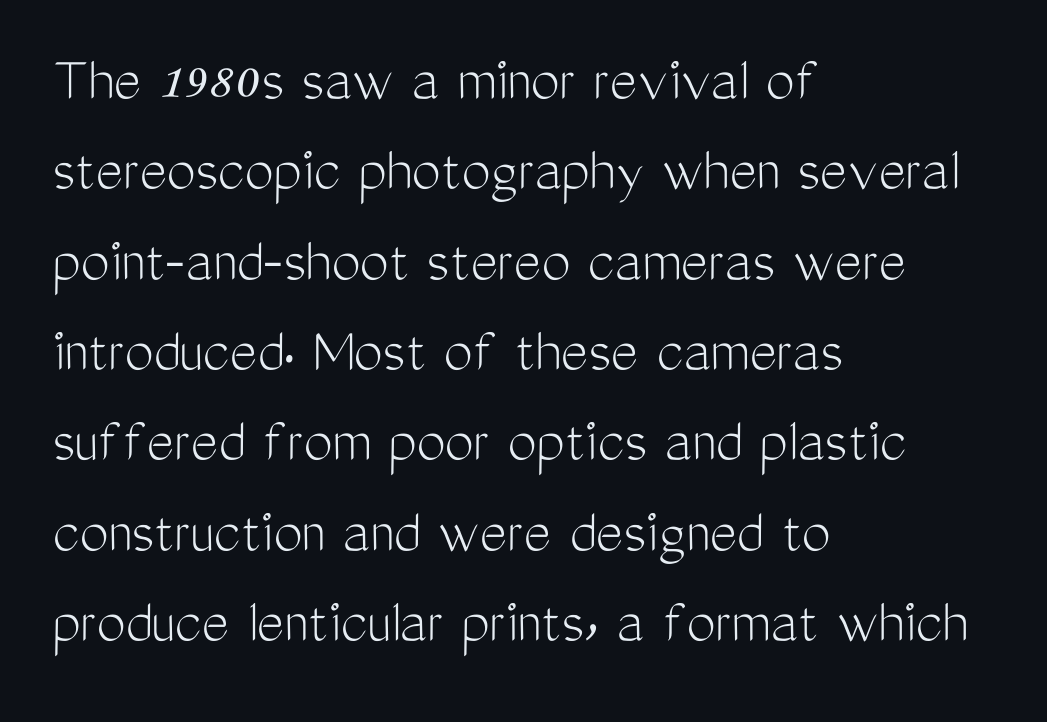
The image shows 65 px light, condensed sans-serif type, upright; set left-aligned, normal line spacing (1.39x), normal letter spacing, not underlined; medium stroke contrast and a medium x-height.
